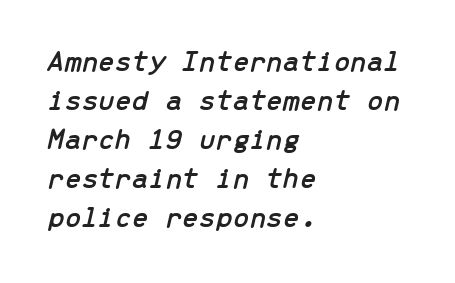
{"italic": "yes", "lean": "right", "slant_degrees": 13, "width": "normal", "stroke_contrast": "low", "x_height": "medium", "monospaced": "yes", "underline": "no", "align": "left", "line_spacing": "normal", "line_spacing_ratio": 1.3, "letter_spacing": "normal", "letter_spacing_em": 0.0, "glyph_px": 30}
